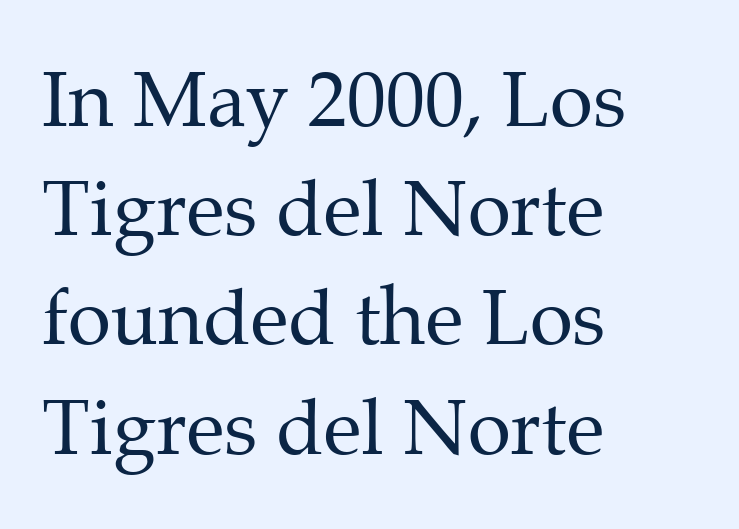
The image shows 78 px regular-weight serif type, upright; set left-aligned, normal line spacing (1.4x), normal letter spacing, not underlined; medium stroke contrast and a medium x-height.
